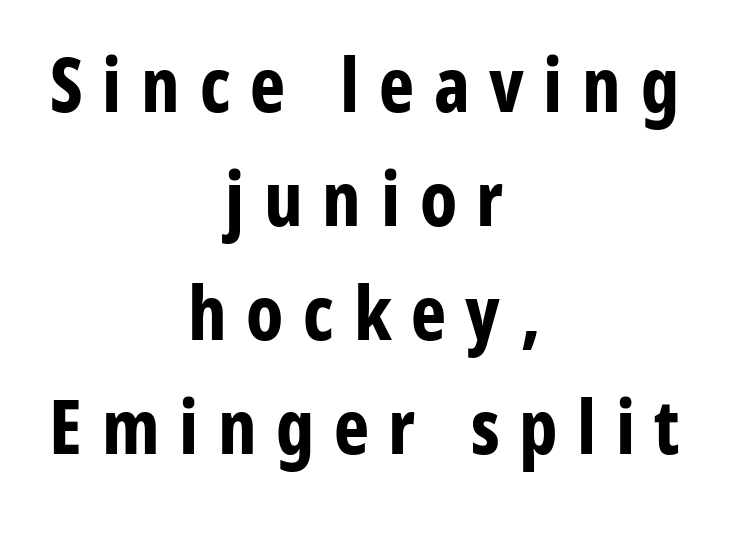
Q: Is the text bold? A: Yes.
Q: Is the text italic (slanted)? A: No, it is upright.
Q: Is the typeface a serif or a sans-serif typeface? A: Sans-serif.
Q: Is the text underlined? A: No.
Q: How is the paragraph aligned? A: Centered.
Q: Is the spacing between letters normal or unusually wide? A: Unusually wide.
Q: Is the spacing between lines tight, normal or loose? A: Normal.
Q: Width (condensed, normal, or wide)? A: Condensed.
Q: Stroke contrast? A: Low.
Q: x-height? A: Medium.
Q: Monospaced? A: No.
